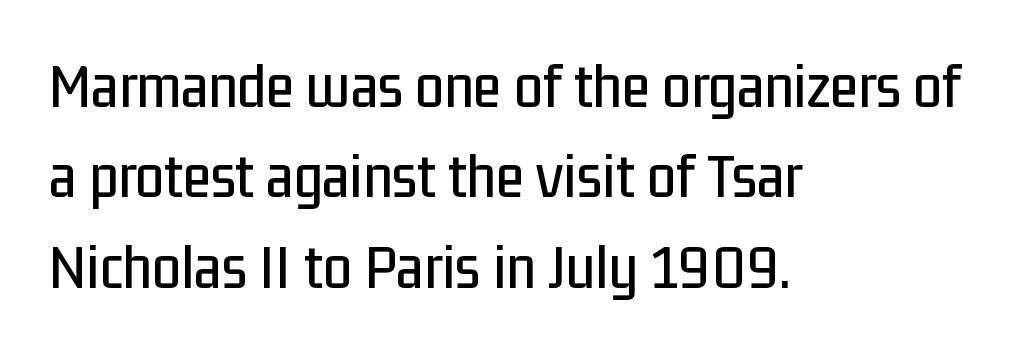
The image shows 65 px condensed sans-serif type, upright; set left-aligned, normal line spacing (1.39x), normal letter spacing, not underlined; low stroke contrast and a medium x-height.
